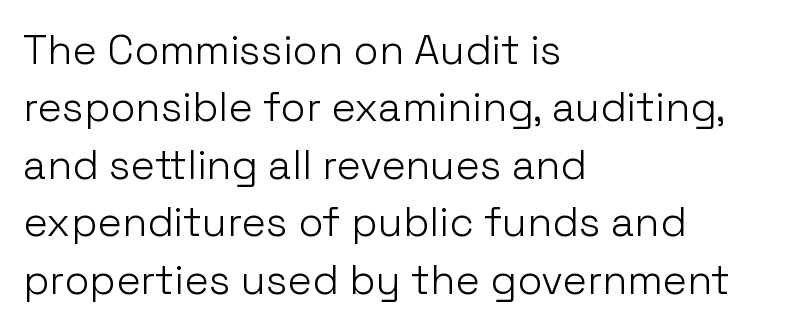
The letterforms sit at book weight or below. Inter-character spacing is left at the font's built-in metrics. This is the regular roman posture of the typeface. This is sans-serif lettering, the kind often seen on screens and signage. Descenders are the only things crossing below the line.
